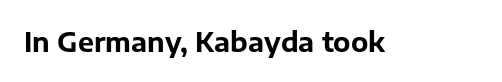
The image shows 27 px bold type, upright; set normal letter spacing, not underlined.
